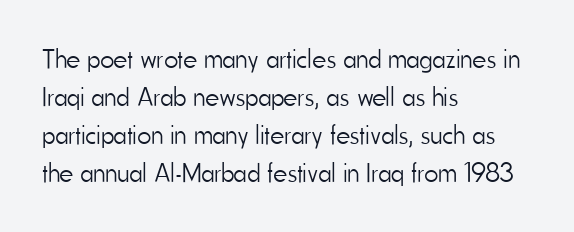
The image shows 27 px text type, upright; set left-aligned, normal line spacing (1.41x), normal letter spacing, not underlined.
